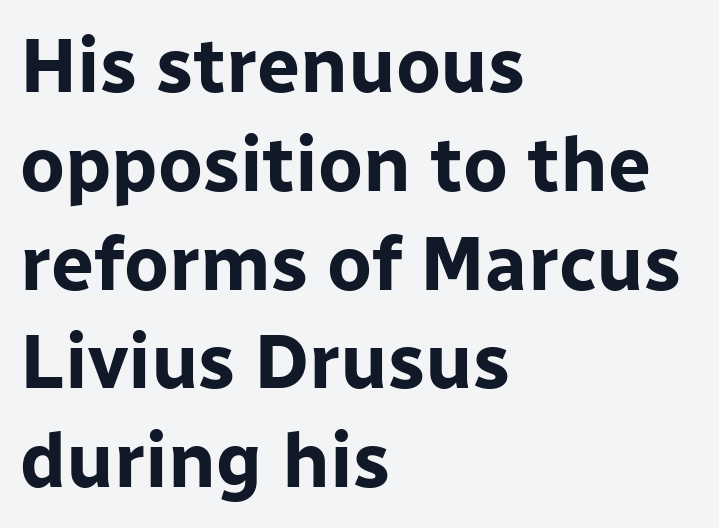
Q: Is the text bold? A: Yes.
Q: Is the text italic (slanted)? A: No, it is upright.
Q: Is the typeface a serif or a sans-serif typeface? A: Sans-serif.
Q: Is the text underlined? A: No.
Q: How is the paragraph aligned? A: Left-aligned.
Q: Is the spacing between letters normal or unusually wide? A: Normal.
Q: Is the spacing between lines tight, normal or loose? A: Normal.
Q: Width (condensed, normal, or wide)? A: Normal.
Q: Stroke contrast? A: Low.
Q: x-height? A: Medium.
Q: Monospaced? A: No.
